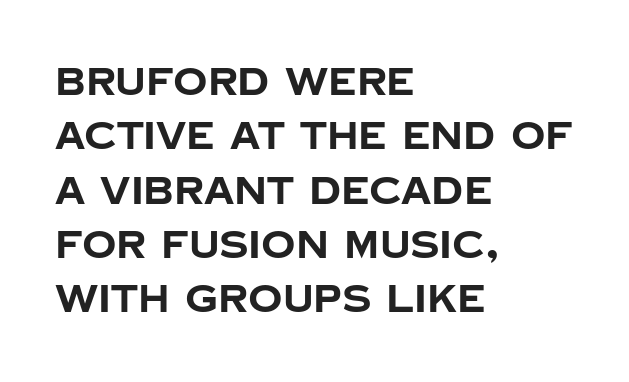
The image shows 38 px bold sans-serif type, upright; set left-aligned, normal line spacing (1.43x), normal letter spacing, not underlined; low stroke contrast and a large x-height.
